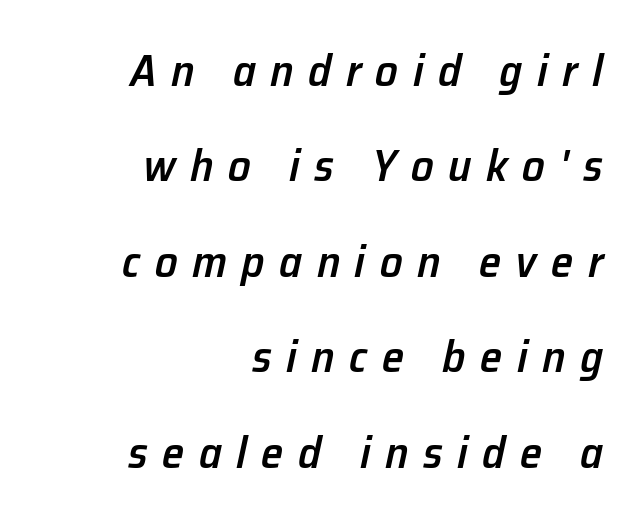
{"italic": "yes", "lean": "right", "slant_degrees": 12, "bold": "semi", "weight": "semibold", "width": "normal", "stroke_contrast": "low", "x_height": "medium", "monospaced": "no", "underline": "no", "align": "right", "line_spacing": "loose", "line_spacing_ratio": 2.12, "letter_spacing": "wide", "letter_spacing_em": 0.32, "glyph_px": 45}
